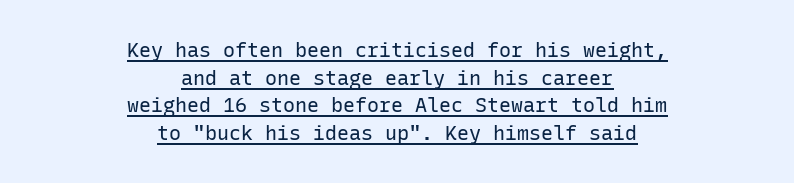
The image shows 20 px text type, upright; set centered, normal line spacing (1.38x), normal letter spacing, underlined.
